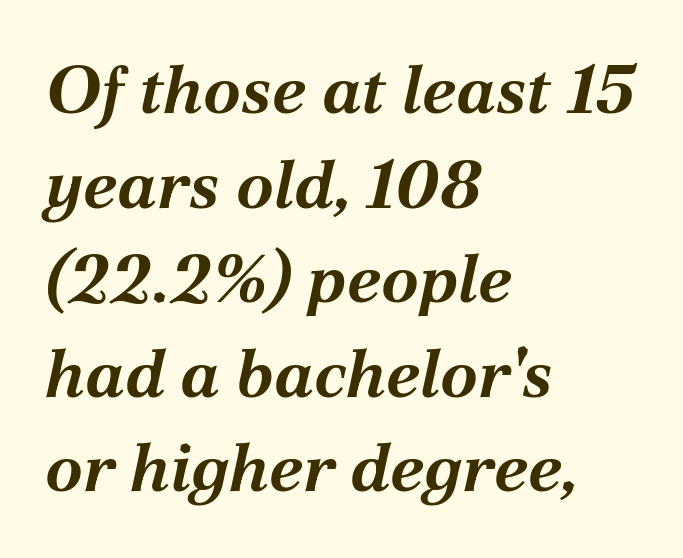
These lines stack with their left ends in a neat column. Do the characters align in a grid? No, the font is proportional. How heavy is the stroke? Heavy — this is a bold. Each word holds together tightly as a unit, with standard inter-letter gaps. A typesetter would call this leading conventional body-copy spacing. Bare-footed words on every line.
